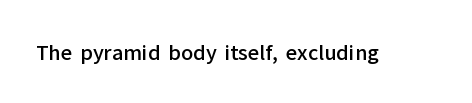
I'd describe the lettering as semibold — firm but not a full bold. The string is rendered with underlining switched off. If you drew a line through each stem, it would be perfectly vertical. Observe the ordinary spacing: letters are neighbours, not strangers.
